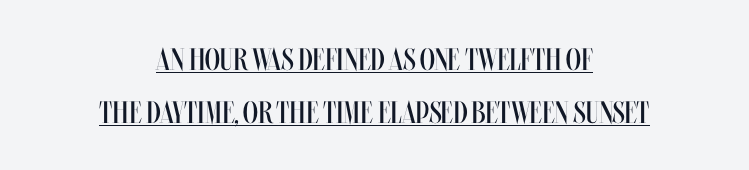
Every word sits above its own underline. Honestly, the letter spacing is just normal — you wouldn't notice it. It's the straight-up-and-down kind of type. Nothing heavy about these letters — not bold at all.
